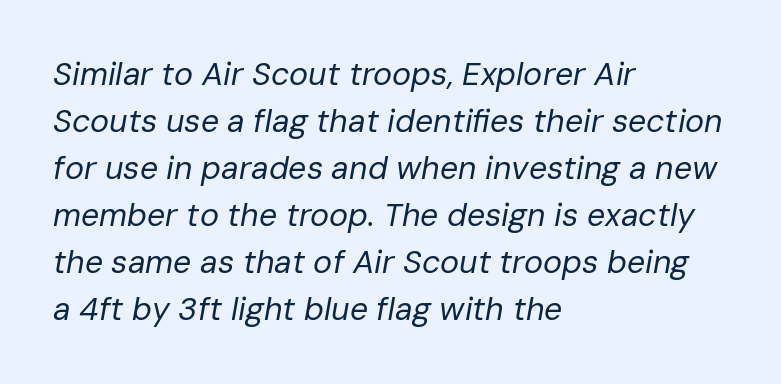
The text carries the slant typical of an italic or oblique font. The foot of each line stays bare and open. The gaps between neighbouring characters are ordinary and unremarkable. Evenly set lines give the paragraph a standard silhouette.
